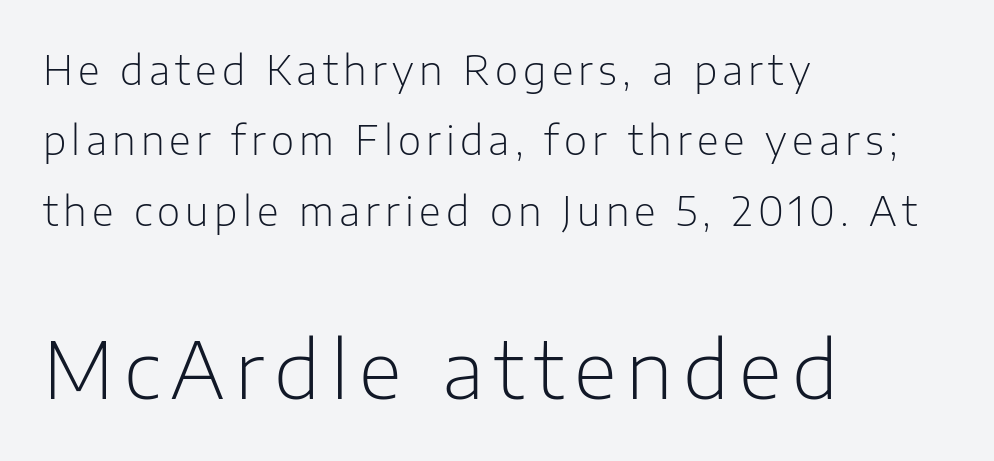
Q: Is the text bold? A: No.
Q: Is the text italic (slanted)? A: No, it is upright.
Q: Is the typeface a serif or a sans-serif typeface? A: Sans-serif.
Q: Is the text underlined? A: No.
Q: How is the paragraph aligned? A: Left-aligned.
Q: Which block of text is set in a larger size, the first (top) or the second (bottom)? A: The second (bottom) one.
Q: Width (condensed, normal, or wide)? A: Normal.
Q: Stroke contrast? A: Low.
Q: x-height? A: Medium.
Q: Monospaced? A: No.
